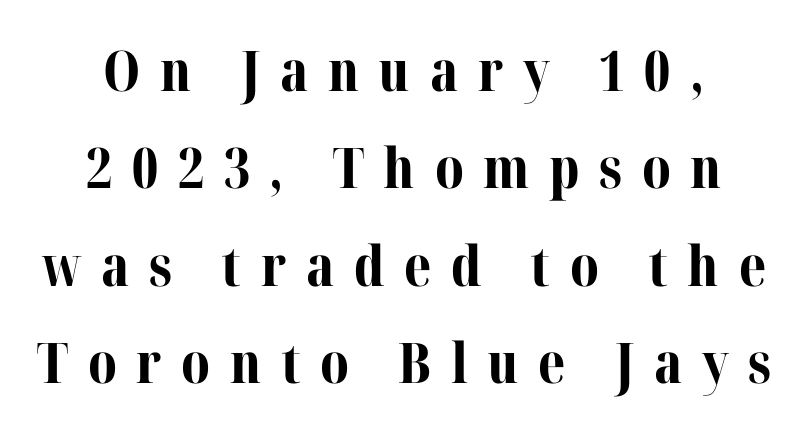
{"serif": "yes", "italic": "no", "bold": "yes", "weight": "bold", "width": "normal", "stroke_contrast": "medium", "x_height": "medium", "monospaced": "no", "underline": "no", "line_spacing_ratio": 1.74, "letter_spacing": "wide", "letter_spacing_em": 0.35, "glyph_px": 56}
